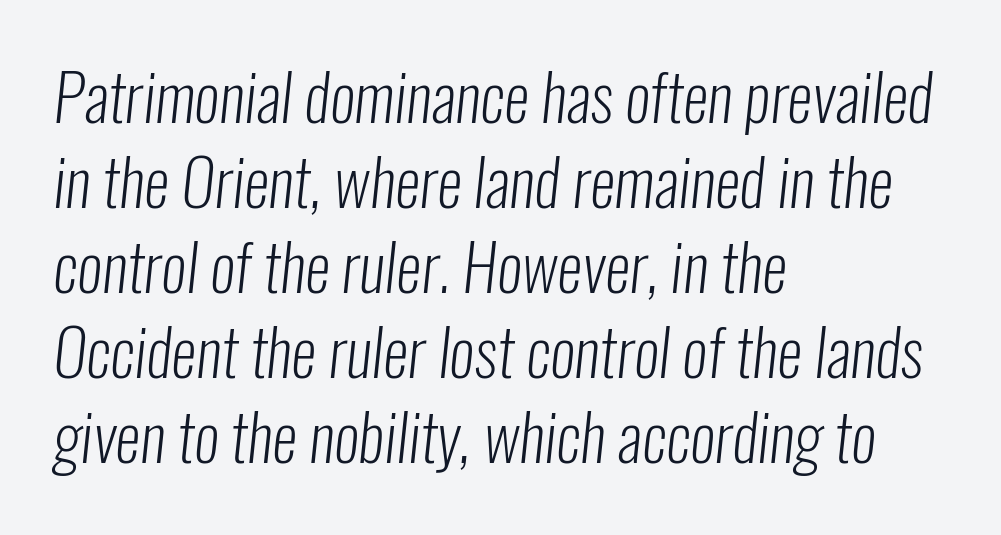
{"serif": "no", "bold": "no", "weight": "light", "width": "condensed", "stroke_contrast": "low", "x_height": "medium", "monospaced": "no", "underline": "no", "align": "left", "line_spacing": "normal", "line_spacing_ratio": 1.33, "letter_spacing": "normal", "letter_spacing_em": 0.0, "glyph_px": 64}
